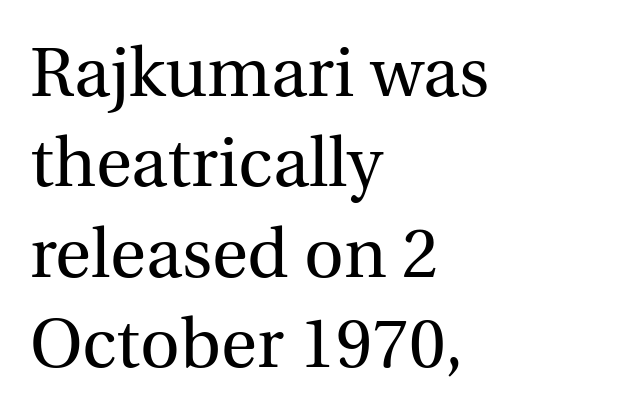
{"serif": "yes", "italic": "no", "bold": "no", "weight": "regular", "width": "normal", "x_height": "medium", "monospaced": "no", "underline": "no", "align": "left", "line_spacing": "normal", "line_spacing_ratio": 1.31, "letter_spacing": "normal", "letter_spacing_em": 0.0, "glyph_px": 69}
